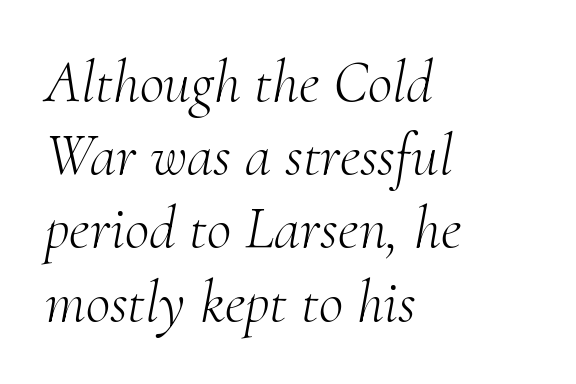
The image shows 60 px light serif type, italic (leaning right); set left-aligned, line spacing 1.22x, normal letter spacing, not underlined; medium stroke contrast and a small x-height.
